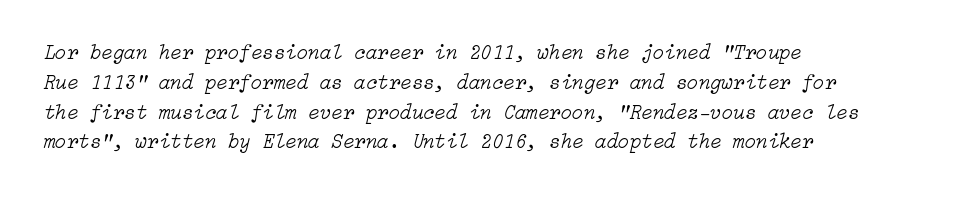
Q: Is the text bold? A: No.
Q: Is the text italic (slanted)? A: Yes, it leans right by about 15 degrees.
Q: Is the text underlined? A: No.
Q: How is the paragraph aligned? A: Left-aligned.
Q: Is the spacing between letters normal or unusually wide? A: Normal.
Q: Is the spacing between lines tight, normal or loose? A: Normal.
